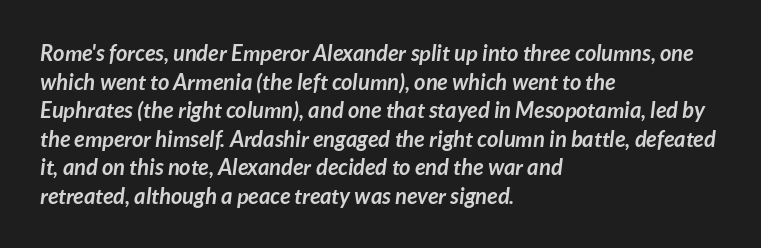
{"bold": "yes", "underline": "no", "align": "left", "line_spacing": "normal", "line_spacing_ratio": 1.3, "letter_spacing": "normal", "letter_spacing_em": 0.0, "glyph_px": 22}
